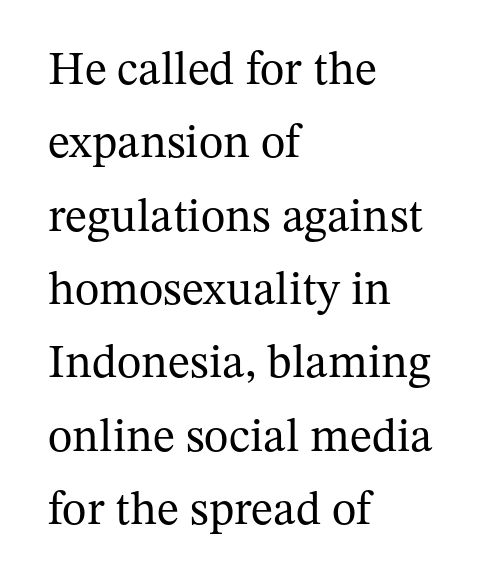
{"serif": "yes", "italic": "no", "bold": "no", "weight": "regular", "width": "normal", "stroke_contrast": "medium", "x_height": "medium", "monospaced": "no", "underline": "no", "align": "left", "line_spacing": "normal", "line_spacing_ratio": 1.56, "letter_spacing": "normal", "letter_spacing_em": 0.0, "glyph_px": 47}
